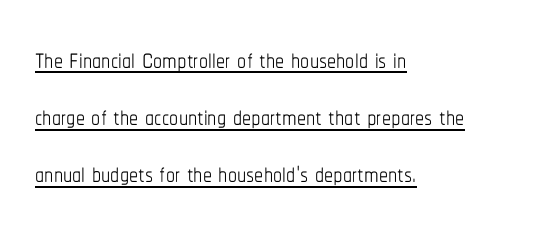
This sample has the flowing, uneven cadence of proportional lettering. There is no visible air inserted between adjacent glyphs. Is the stroke heavy? The answer is a plain regular-or-lighter. Underlining? Definitely there. Visually the block forms a straight wall on the left and a jagged coastline on the right.
